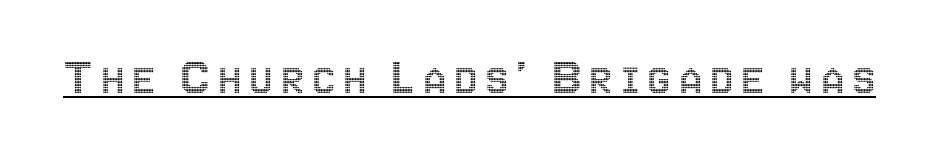
{"italic": "no", "width": "condensed", "x_height": "large", "monospaced": "no", "underline": "yes", "glyph_px": 53}
